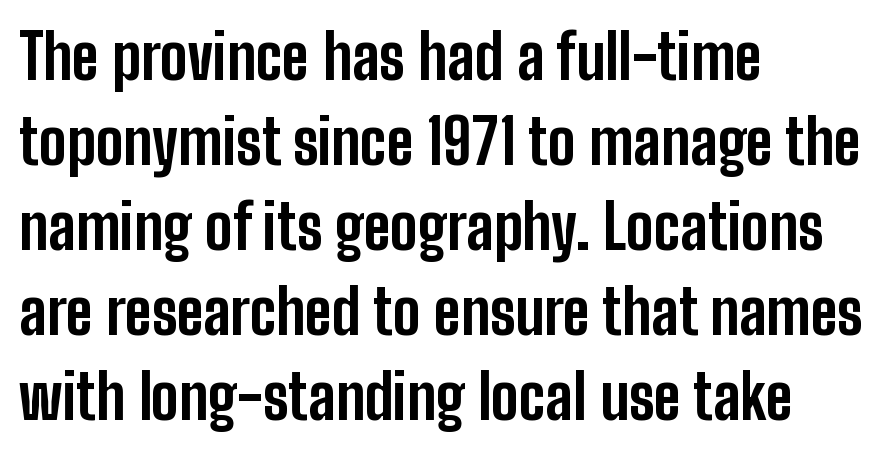
The image shows 62 px bold, condensed sans-serif type, upright; set left-aligned, normal line spacing (1.37x), normal letter spacing, not underlined; low stroke contrast and a medium x-height.
